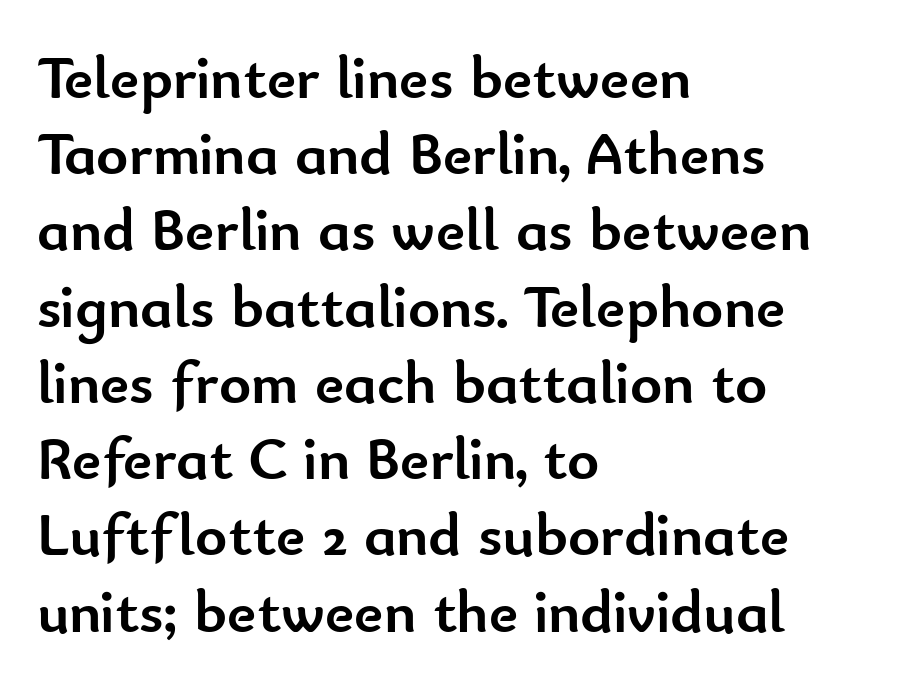
The image shows 61 px semibold sans-serif type, upright; set left-aligned, normal line spacing (1.25x), normal letter spacing, not underlined; low stroke contrast and a small x-height.
